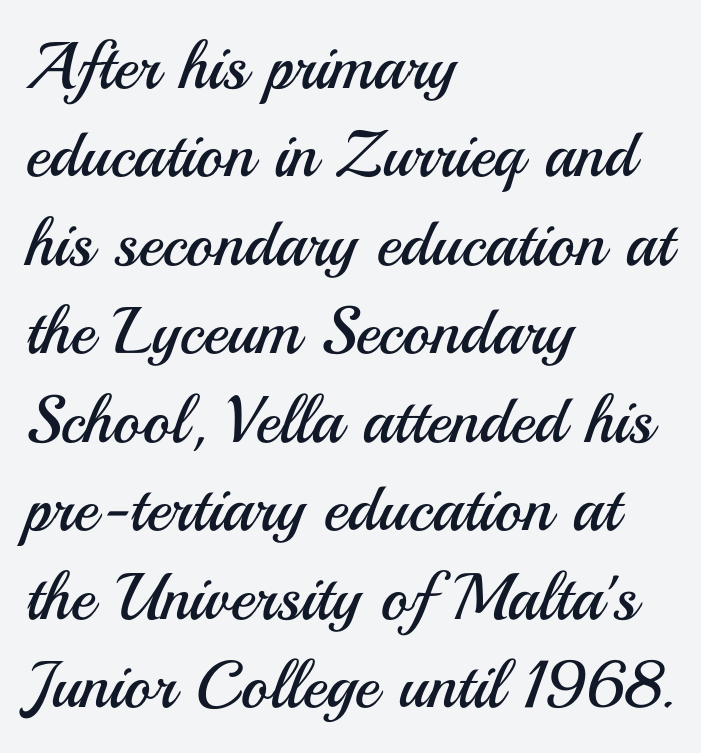
Q: Is the text bold? A: No.
Q: Is the text italic (slanted)? A: Yes.
Q: Is the typeface a serif or a sans-serif typeface? A: Sans-serif.
Q: Is the text underlined? A: No.
Q: How is the paragraph aligned? A: Left-aligned.
Q: Is the spacing between letters normal or unusually wide? A: Normal.
Q: Is the spacing between lines tight, normal or loose? A: Normal.
Q: Width (condensed, normal, or wide)? A: Normal.
Q: Stroke contrast? A: Medium.
Q: x-height? A: Small.
Q: Monospaced? A: No.
